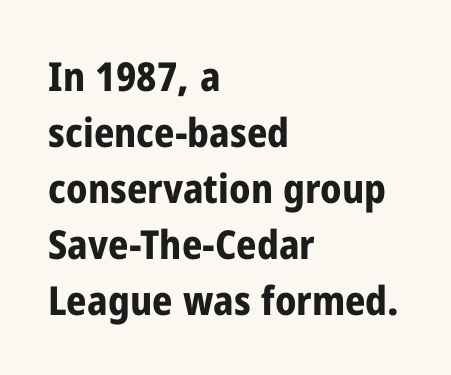
The type sits square on the baseline with zero lean. Pretty heavy lettering here — definitely bold. This rendering employs a face without finishing strokes, i.e., a sans-serif. The space beneath each line is pristine and unruled. You could not count columns in this text — the font is proportionally spaced.
